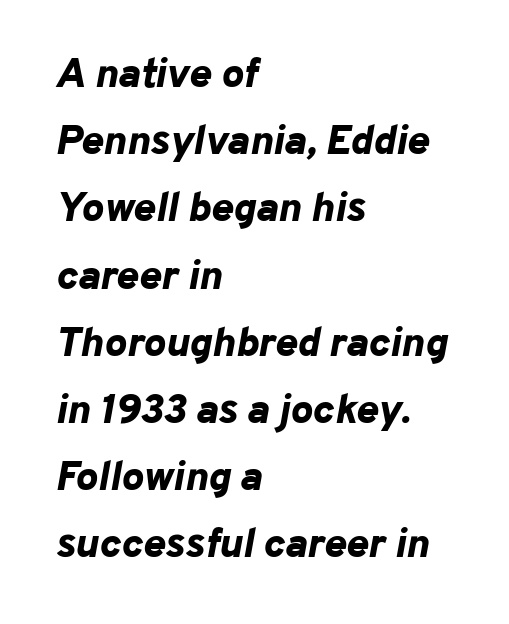
Line beginnings align vertically; line endings do not. The face used here has the dense, thick strokes of a bold. You can tell it's italic because the verticals aren't actually vertical. Nobody touched the tracking dial on this one. Unmarked baselines from the first word to the last.
